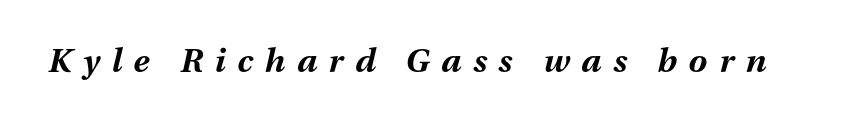
{"italic": "yes", "lean": "right", "slant_degrees": 13, "bold": "yes", "weight": "bold", "width": "normal", "stroke_contrast": "medium", "x_height": "medium", "monospaced": "no", "underline": "no", "letter_spacing": "wide", "letter_spacing_em": 0.36, "glyph_px": 33}
